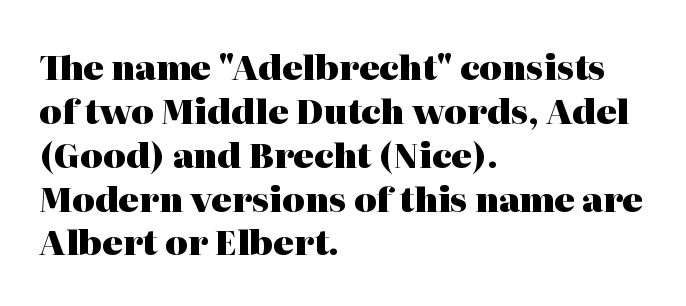
{"serif": "yes", "italic": "no", "bold": "yes", "weight": "heavy", "width": "normal", "stroke_contrast": "high", "x_height": "medium", "monospaced": "no", "underline": "no", "align": "left", "line_spacing": "normal", "line_spacing_ratio": 1.29, "letter_spacing": "normal", "letter_spacing_em": 0.0, "glyph_px": 34}
